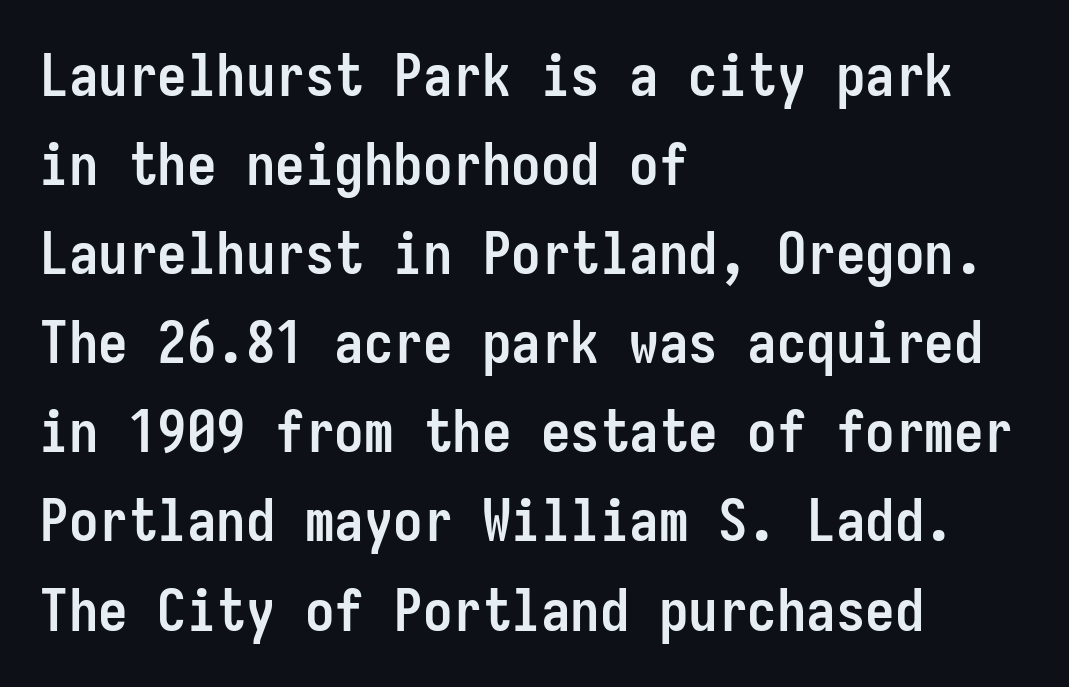
{"serif": "no", "italic": "no", "bold": "yes", "weight": "semibold", "width": "condensed", "stroke_contrast": "low", "x_height": "medium", "monospaced": "yes", "underline": "no", "align": "left", "line_spacing": "normal", "line_spacing_ratio": 1.51, "letter_spacing": "normal", "letter_spacing_em": 0.0, "glyph_px": 59}
